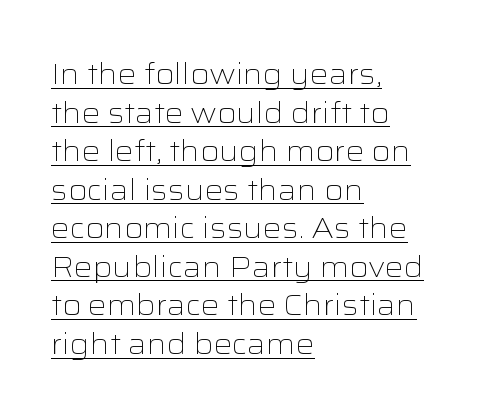
{"serif": "no", "italic": "no", "bold": "no", "weight": "light", "width": "wide", "stroke_contrast": "low", "x_height": "medium", "monospaced": "no", "underline": "yes", "align": "left", "line_spacing": "normal", "line_spacing_ratio": 1.33, "letter_spacing": "normal", "letter_spacing_em": 0.0, "glyph_px": 29}
